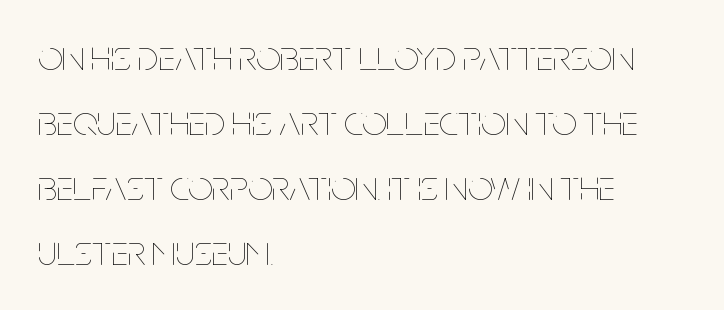
Q: Is the text bold? A: No.
Q: Is the text italic (slanted)? A: No, it is upright.
Q: Is the text underlined? A: No.
Q: How is the paragraph aligned? A: Left-aligned.
Q: Is the spacing between letters normal or unusually wide? A: Normal.
Q: Is the spacing between lines tight, normal or loose? A: Normal.
Q: Width (condensed, normal, or wide)? A: Condensed.
Q: Stroke contrast? A: Low.
Q: x-height? A: Large.
Q: Monospaced? A: No.
